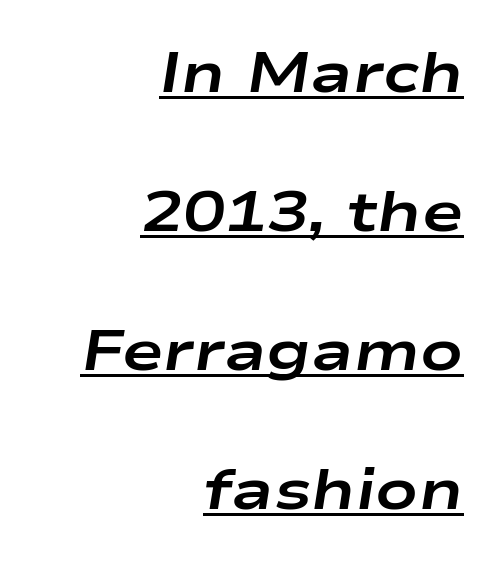
Q: Is the text bold? A: Yes.
Q: Is the text italic (slanted)? A: Yes, it leans right by about 9 degrees.
Q: Is the text underlined? A: Yes.
Q: How is the paragraph aligned? A: Right-aligned.
Q: Is the spacing between letters normal or unusually wide? A: Normal.
Q: Is the spacing between lines tight, normal or loose? A: Loose.
Q: Width (condensed, normal, or wide)? A: Wide.
Q: Stroke contrast? A: Low.
Q: x-height? A: Medium.
Q: Monospaced? A: No.
